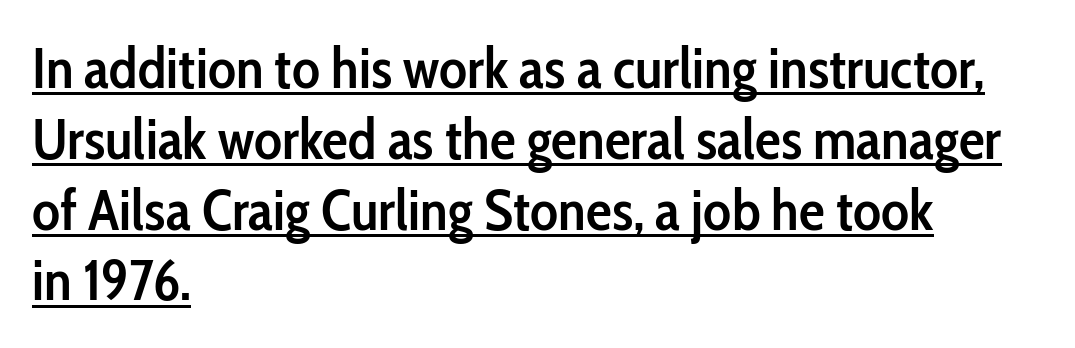
The image shows 58 px semibold, condensed sans-serif type, upright; set left-aligned, line spacing 1.22x, normal letter spacing, underlined; low stroke contrast and a medium x-height.
